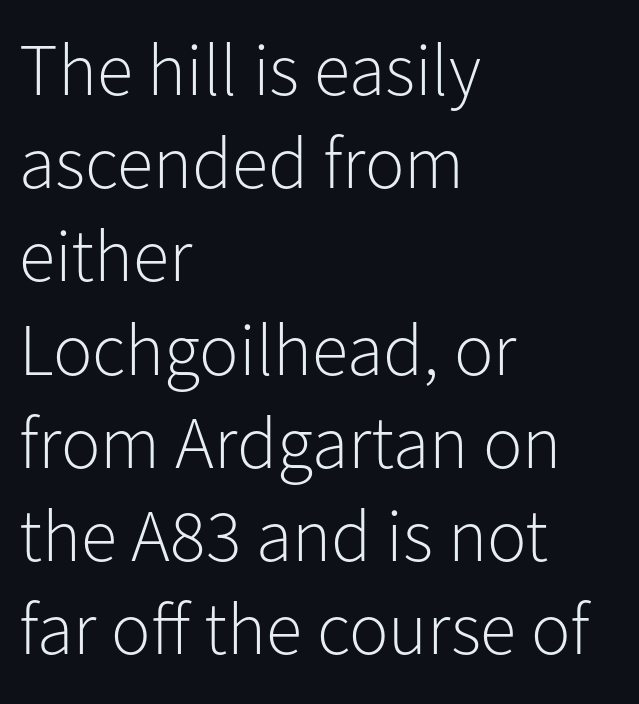
{"serif": "no", "italic": "no", "bold": "no", "weight": "light", "width": "normal", "stroke_contrast": "low", "x_height": "medium", "monospaced": "no", "underline": "no", "align": "left", "line_spacing": "normal", "line_spacing_ratio": 1.26, "letter_spacing": "normal", "letter_spacing_em": 0.0, "glyph_px": 74}
